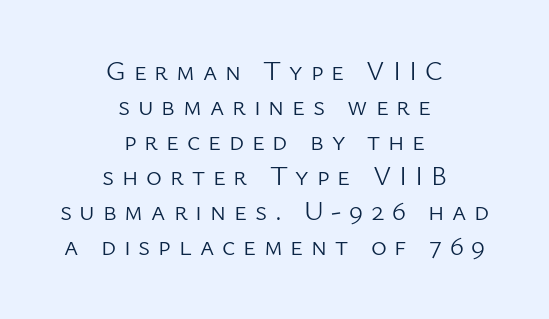
The image shows 27 px text type, upright; set centered, normal line spacing (1.3x), unusually wide letter spacing (+0.29 em), not underlined.
